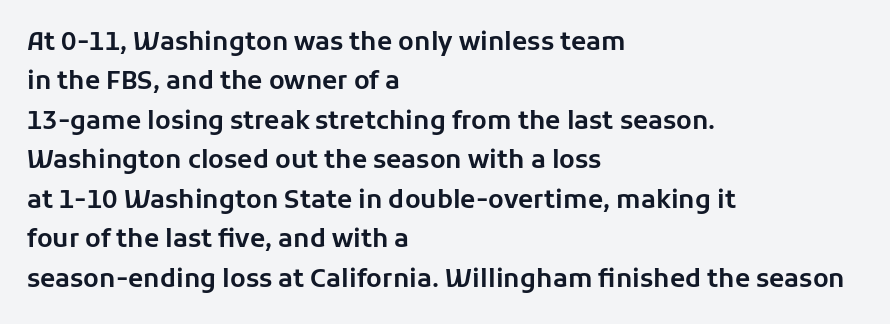
The setting favours the left margin, as ordinary paragraphs usually do. Is there any slant? The stems are plumb. A bare baseline throughout the passage. The letterforms sit shoulder to shoulder at normal distance. These lines sit exactly where default settings would place them.
